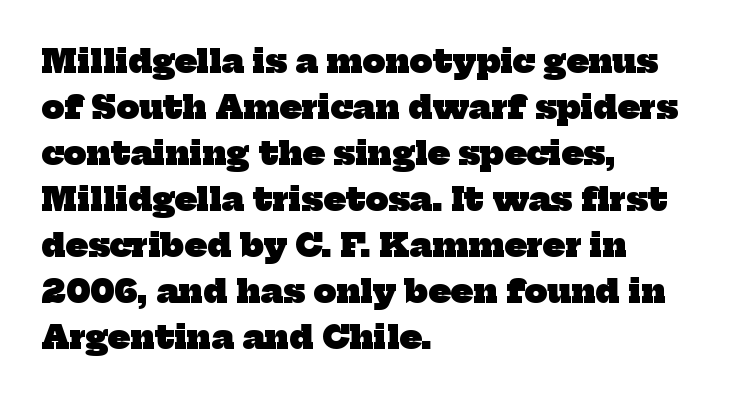
Q: Is the text bold? A: Yes.
Q: Is the typeface a serif or a sans-serif typeface? A: Serif.
Q: Is the text underlined? A: No.
Q: How is the paragraph aligned? A: Left-aligned.
Q: Is the spacing between letters normal or unusually wide? A: Normal.
Q: Is the spacing between lines tight, normal or loose? A: Normal.
Q: Width (condensed, normal, or wide)? A: Normal.
Q: Stroke contrast? A: Low.
Q: x-height? A: Medium.
Q: Monospaced? A: No.
